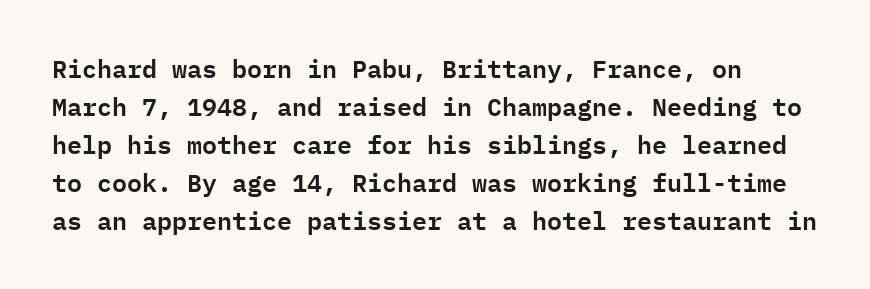
{"italic": "no", "underline": "no", "line_spacing": "normal", "line_spacing_ratio": 1.52, "letter_spacing": "normal", "letter_spacing_em": 0.0, "glyph_px": 25}
